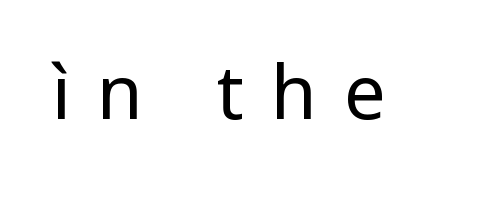
The image shows 74 px regular-weight sans-serif type, upright; set unusually wide letter spacing (+0.37 em), not underlined; low stroke contrast and a medium x-height.
